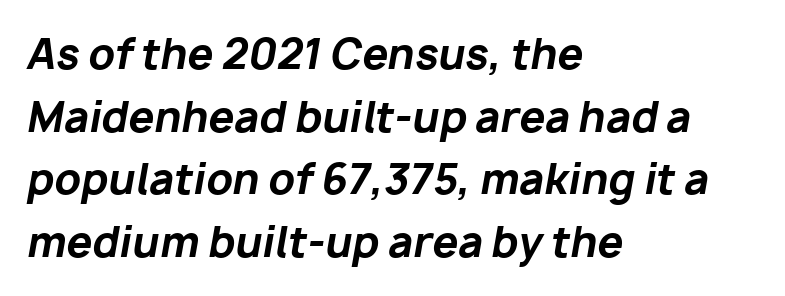
Q: Is the text bold? A: Yes.
Q: Is the text italic (slanted)? A: Yes, it leans right by about 10 degrees.
Q: Is the text underlined? A: No.
Q: How is the paragraph aligned? A: Left-aligned.
Q: Is the spacing between letters normal or unusually wide? A: Normal.
Q: Is the spacing between lines tight, normal or loose? A: Normal.
Q: Width (condensed, normal, or wide)? A: Normal.
Q: Stroke contrast? A: Low.
Q: x-height? A: Medium.
Q: Monospaced? A: No.
